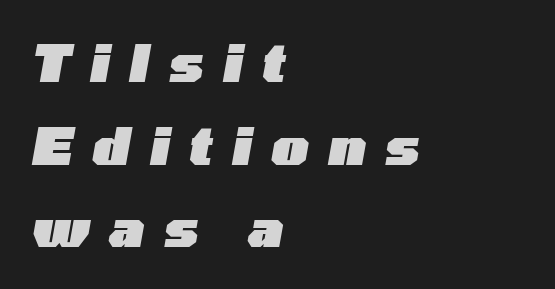
Q: Is the text bold? A: Yes.
Q: Is the text italic (slanted)? A: Yes, it leans right by about 10 degrees.
Q: Is the text underlined? A: No.
Q: How is the paragraph aligned? A: Left-aligned.
Q: Is the spacing between letters normal or unusually wide? A: Unusually wide.
Q: Is the spacing between lines tight, normal or loose? A: Normal.
Q: Width (condensed, normal, or wide)? A: Wide.
Q: Stroke contrast? A: Low.
Q: x-height? A: Medium.
Q: Monospaced? A: No.
